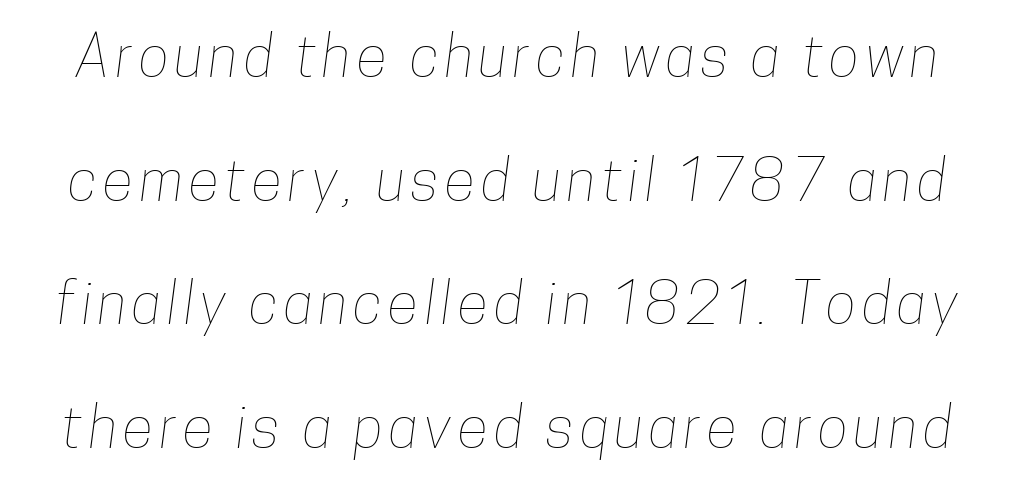
Q: Is the text bold? A: No.
Q: Is the text underlined? A: No.
Q: Is the spacing between lines tight, normal or loose? A: Loose.
Q: Width (condensed, normal, or wide)? A: Condensed.
Q: Stroke contrast? A: Low.
Q: x-height? A: Medium.
Q: Monospaced? A: No.
